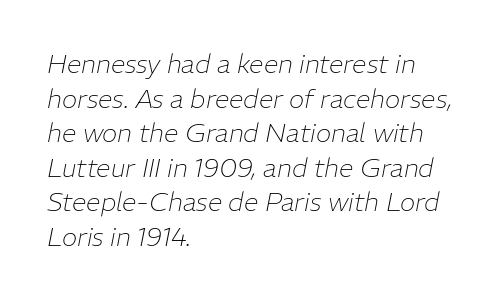
{"italic": "yes", "lean": "right", "slant_degrees": 11, "bold": "no", "underline": "no", "align": "left", "line_spacing": "normal", "line_spacing_ratio": 1.33, "letter_spacing": "normal", "letter_spacing_em": 0.0, "glyph_px": 26}
